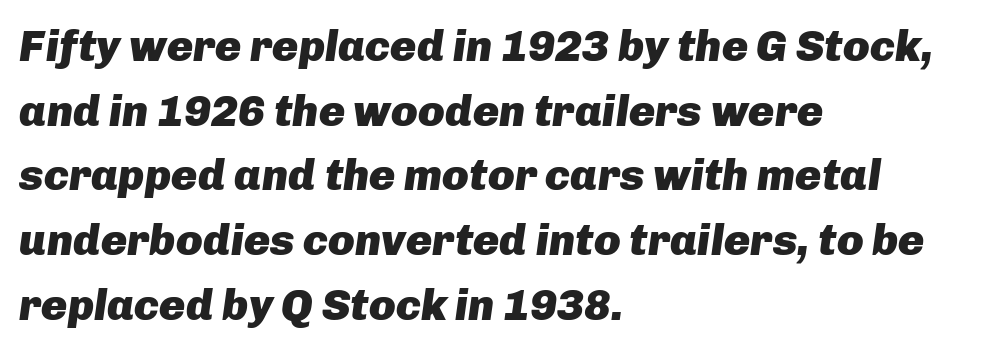
The image shows 44 px heavy type, italic (leaning right); set left-aligned, normal line spacing (1.47x), normal letter spacing, not underlined; low stroke contrast and a medium x-height.
